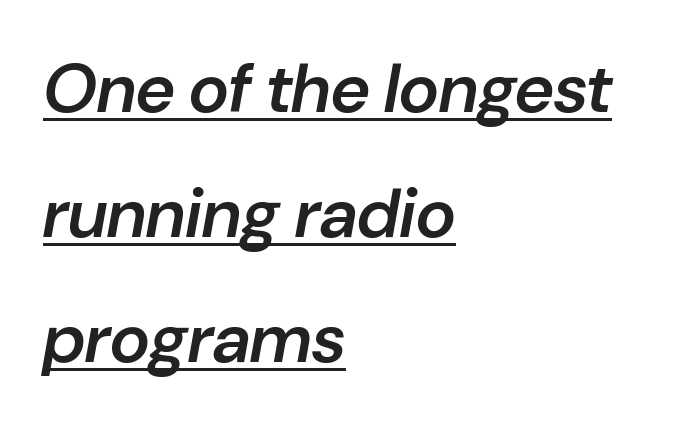
Q: Is the text bold? A: Semi-bold.
Q: Is the text italic (slanted)? A: Yes, it leans right by about 10 degrees.
Q: Is the text underlined? A: Yes.
Q: How is the paragraph aligned? A: Left-aligned.
Q: Is the spacing between letters normal or unusually wide? A: Normal.
Q: Width (condensed, normal, or wide)? A: Normal.
Q: Stroke contrast? A: Low.
Q: x-height? A: Medium.
Q: Monospaced? A: No.
